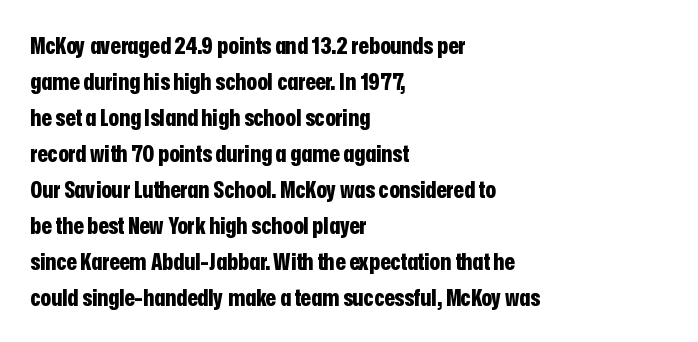
These lines are set flush left with a ragged right edge. Upright lettering throughout. Compared with typical body copy, the letter spacing here is the same. The line-height multiplier appears to be the usual default.
